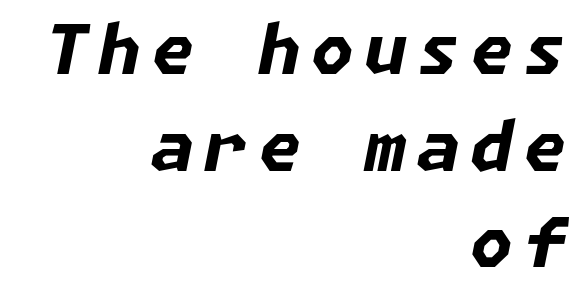
{"italic": "yes", "lean": "right", "slant_degrees": 11, "bold": "yes", "weight": "bold", "width": "normal", "stroke_contrast": "low", "x_height": "medium", "underline": "no", "align": "right", "line_spacing": "normal", "line_spacing_ratio": 1.4, "glyph_px": 69}
